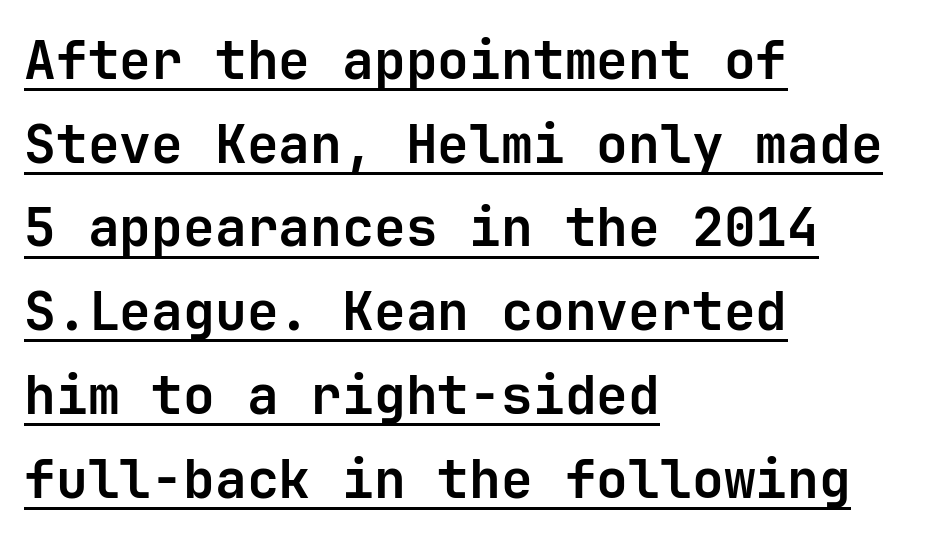
{"serif": "no", "italic": "no", "bold": "yes", "weight": "bold", "width": "normal", "stroke_contrast": "low", "x_height": "medium", "monospaced": "yes", "underline": "yes", "align": "left", "line_spacing": "normal", "line_spacing_ratio": 1.58, "letter_spacing": "normal", "letter_spacing_em": 0.0, "glyph_px": 53}
